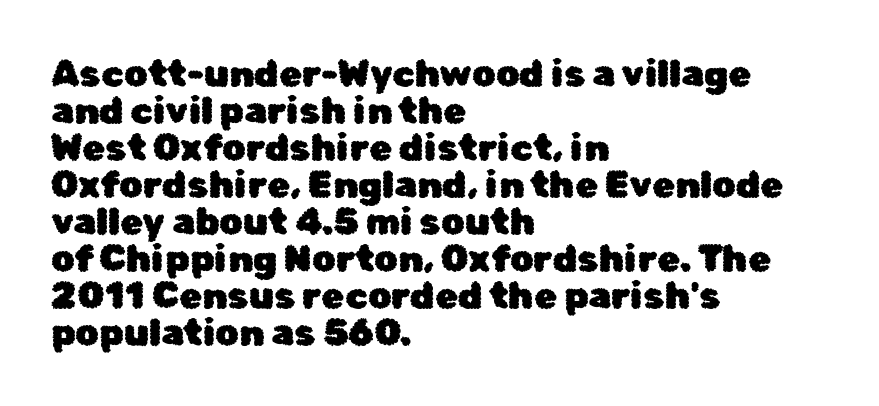
Q: Is the text italic (slanted)? A: No, it is upright.
Q: Is the typeface a serif or a sans-serif typeface? A: Sans-serif.
Q: Is the text underlined? A: No.
Q: How is the paragraph aligned? A: Left-aligned.
Q: Is the spacing between letters normal or unusually wide? A: Normal.
Q: Is the spacing between lines tight, normal or loose? A: Tight.
Q: Width (condensed, normal, or wide)? A: Normal.
Q: Stroke contrast? A: Low.
Q: x-height? A: Medium.
Q: Monospaced? A: No.
